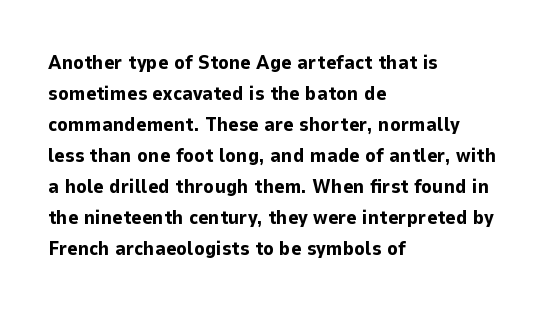
The image shows 20 px bold type, upright; set left-aligned, normal line spacing (1.55x), normal letter spacing, not underlined.
